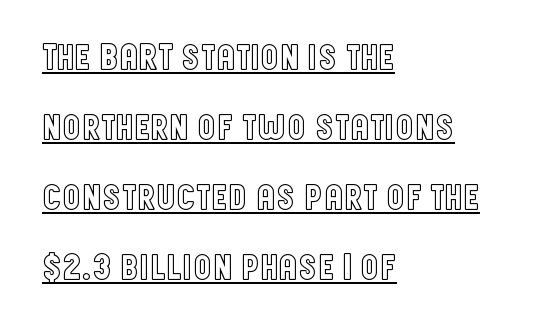
The image shows 37 px condensed type, upright; set left-aligned, line spacing 1.89x, normal letter spacing, underlined; a large x-height.
